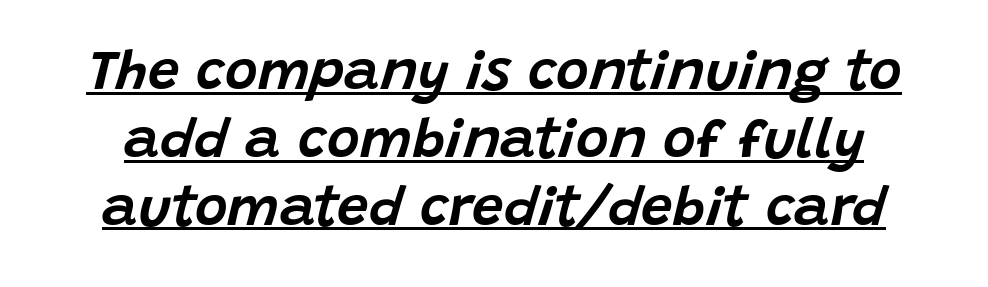
The specimen includes a rule beneath the text block's lines. You could not count columns in this text — the font is proportionally spaced. Caption: standard tracking, unaltered. Slant detected: the letters are inclined.
